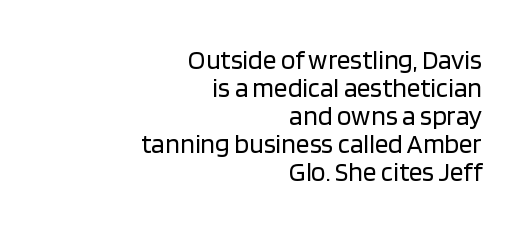
Q: Is the text bold? A: No.
Q: Is the text italic (slanted)? A: No, it is upright.
Q: Is the text underlined? A: No.
Q: How is the paragraph aligned? A: Right-aligned.
Q: Is the spacing between letters normal or unusually wide? A: Normal.
Q: Is the spacing between lines tight, normal or loose? A: Tight.
